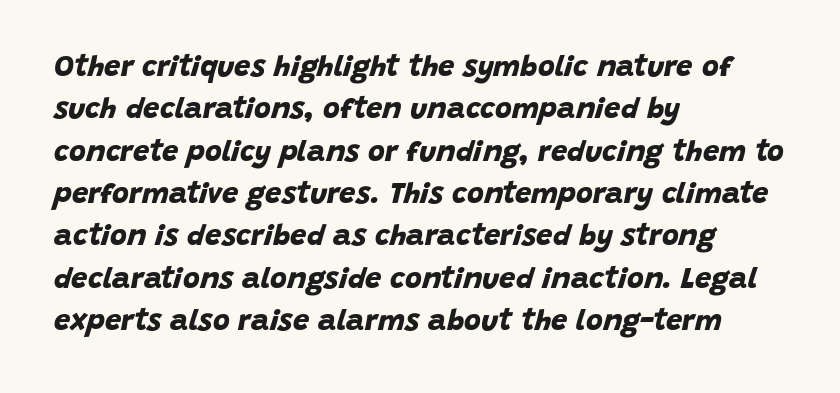
The image shows 29 px bold sans-serif type; set left-aligned, normal line spacing (1.46x), normal letter spacing, not underlined; low stroke contrast and a large x-height.
